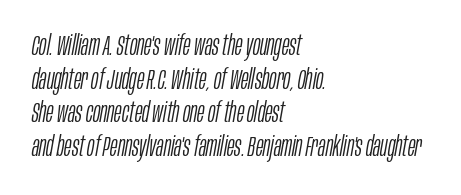
Q: Is the text bold? A: No.
Q: Is the text italic (slanted)? A: Yes, it leans right by about 10 degrees.
Q: Is the text underlined? A: No.
Q: How is the paragraph aligned? A: Left-aligned.
Q: Is the spacing between letters normal or unusually wide? A: Normal.
Q: Width (condensed, normal, or wide)? A: Condensed.
Q: Stroke contrast? A: Low.
Q: x-height? A: Large.
Q: Monospaced? A: No.
